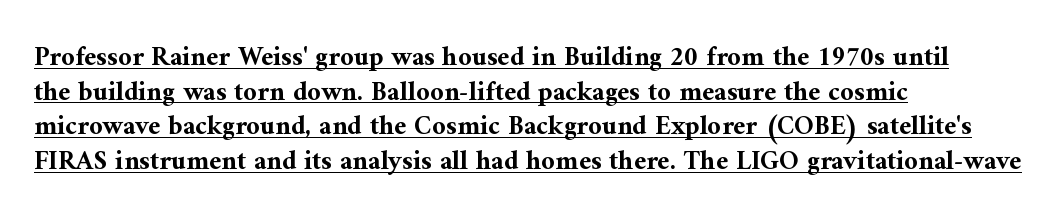
The image shows 27 px bold type, upright; set left-aligned, normal line spacing (1.28x), normal letter spacing, underlined.
